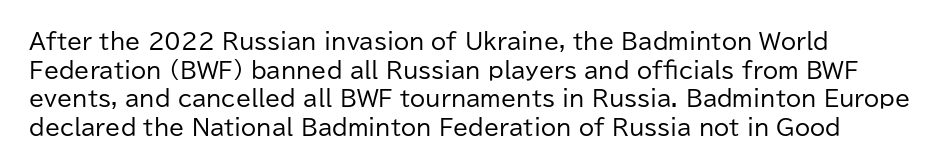
Q: Is the text bold? A: No.
Q: Is the text italic (slanted)? A: No, it is upright.
Q: Is the text underlined? A: No.
Q: How is the paragraph aligned? A: Left-aligned.
Q: Is the spacing between letters normal or unusually wide? A: Normal.
Q: Is the spacing between lines tight, normal or loose? A: Normal.
